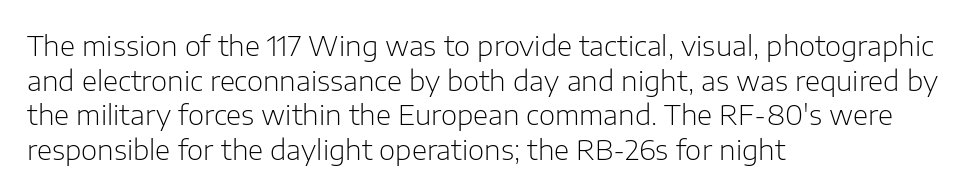
Q: Is the text bold? A: No.
Q: Is the text italic (slanted)? A: No, it is upright.
Q: Is the typeface a serif or a sans-serif typeface? A: Sans-serif.
Q: Is the text underlined? A: No.
Q: How is the paragraph aligned? A: Left-aligned.
Q: Is the spacing between letters normal or unusually wide? A: Normal.
Q: Width (condensed, normal, or wide)? A: Normal.
Q: Stroke contrast? A: Low.
Q: x-height? A: Medium.
Q: Monospaced? A: No.
